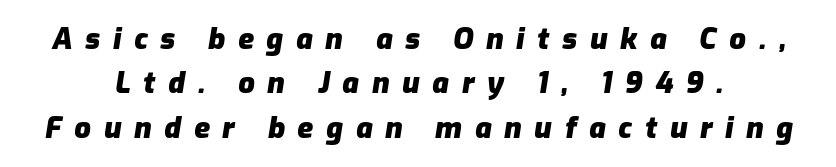
Does the lettering tilt? It does — this is italic. The block of text has a typical density, with ordinary space between rows. Beneath every word, the page is bare. Here the designer chose a conventional face with non-uniform glyph widths.
